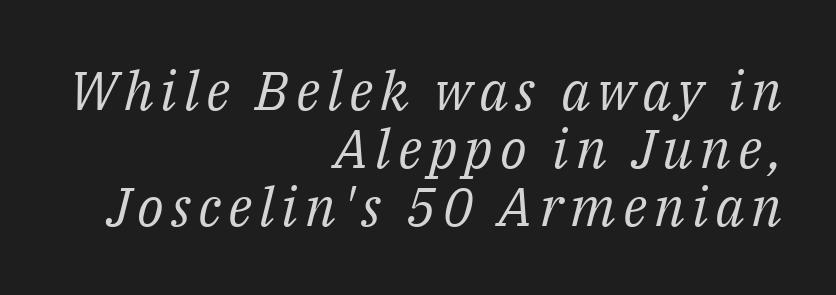
Q: Is the text bold? A: No.
Q: Is the text italic (slanted)? A: Yes, it leans right by about 14 degrees.
Q: Is the typeface a serif or a sans-serif typeface? A: Serif.
Q: Is the text underlined? A: No.
Q: How is the paragraph aligned? A: Right-aligned.
Q: Is the spacing between lines tight, normal or loose? A: Tight.
Q: Width (condensed, normal, or wide)? A: Normal.
Q: Stroke contrast? A: Medium.
Q: x-height? A: Medium.
Q: Monospaced? A: No.
